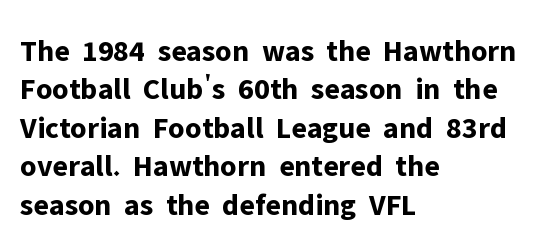
{"serif": "no", "italic": "no", "bold": "yes", "weight": "bold", "width": "normal", "stroke_contrast": "low", "x_height": "medium", "monospaced": "no", "underline": "no", "align": "left", "line_spacing_ratio": 1.24, "letter_spacing": "normal", "letter_spacing_em": 0.0, "glyph_px": 31}
